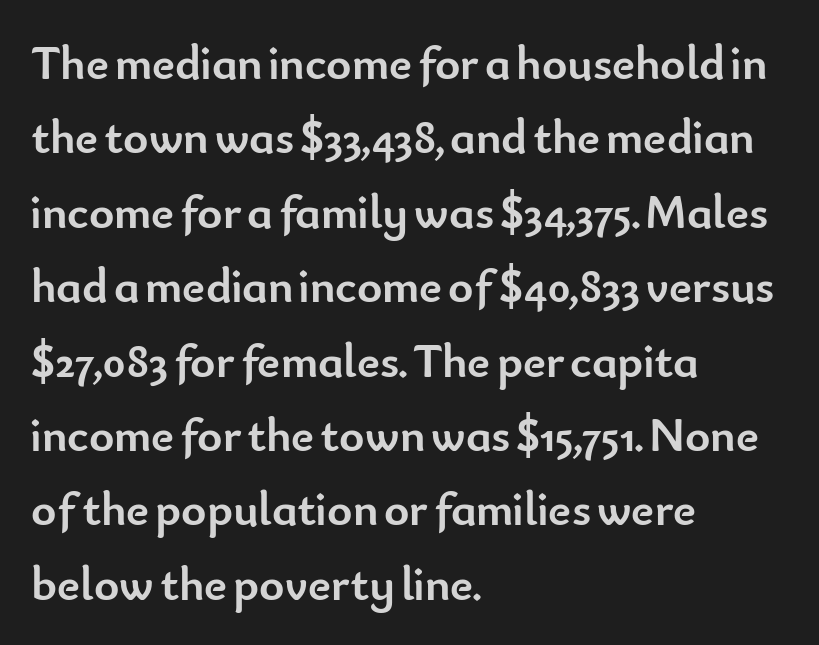
{"serif": "no", "italic": "no", "bold": "yes", "weight": "semibold", "width": "normal", "stroke_contrast": "low", "x_height": "small", "monospaced": "no", "underline": "no", "align": "left", "line_spacing": "normal", "line_spacing_ratio": 1.55, "letter_spacing": "normal", "letter_spacing_em": 0.0, "glyph_px": 48}
